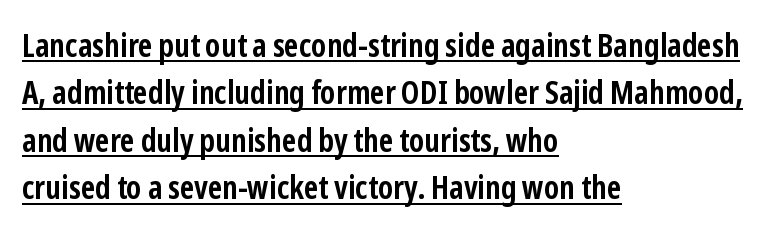
The image shows 32 px semibold, condensed sans-serif type, upright; set left-aligned, normal line spacing (1.48x), normal letter spacing, underlined; low stroke contrast and a medium x-height.
